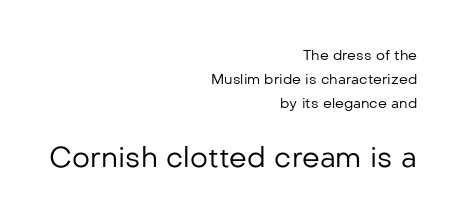
Q: Is the text bold? A: No.
Q: Is the text italic (slanted)? A: No, it is upright.
Q: Is the typeface a serif or a sans-serif typeface? A: Sans-serif.
Q: Is the text underlined? A: No.
Q: How is the paragraph aligned? A: Right-aligned.
Q: Is the spacing between letters normal or unusually wide? A: Normal.
Q: Is the spacing between lines tight, normal or loose? A: Normal.
Q: Which block of text is set in a larger size, the first (top) or the second (bottom)? A: The second (bottom) one.
Q: Width (condensed, normal, or wide)? A: Normal.
Q: Stroke contrast? A: Low.
Q: x-height? A: Medium.
Q: Monospaced? A: No.
